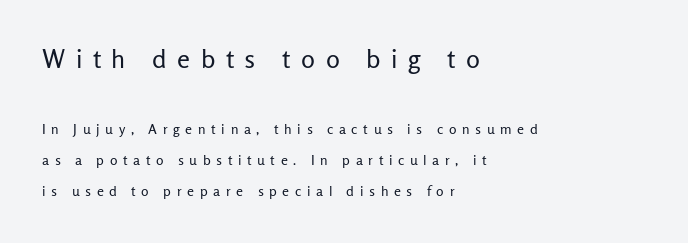
Q: Is the text bold? A: No.
Q: Is the text italic (slanted)? A: No, it is upright.
Q: Is the text underlined? A: No.
Q: How is the paragraph aligned? A: Left-aligned.
Q: Is the spacing between letters normal or unusually wide? A: Unusually wide.
Q: Is the spacing between lines tight, normal or loose? A: Loose.
Q: Which block of text is set in a larger size, the first (top) or the second (bottom)? A: The first (top) one.
